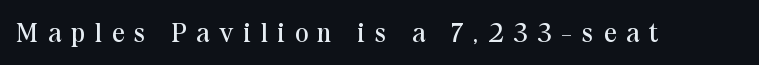
The words here are not underlined. How are the letters spaced? Widely, with obvious added tracking. On a weight scale, this lands at 450 or below. Italic? Not at all — the glyphs are vertical.
